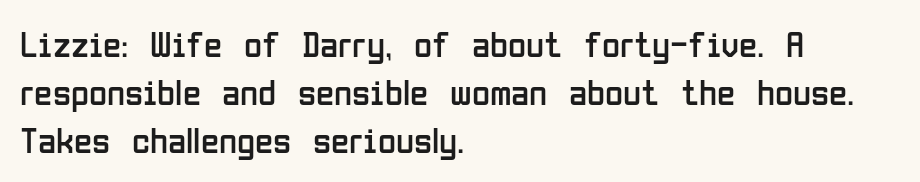
Horizontally, the lines are justified to the leading edge only. Nothing sits at the stroke ends, so this counts as sans-serif. Weight class: somewhere from thin through regular. Italic? Not at all — the glyphs are vertical. Between one letter and the next there's only the usual sliver of space.
